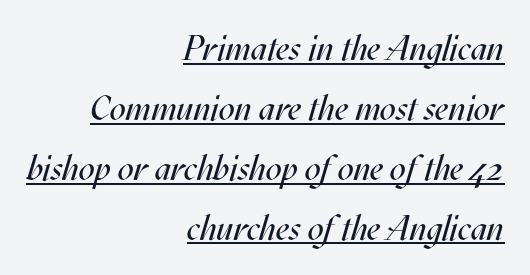
{"italic": "yes", "lean": "right", "slant_degrees": 17, "bold": "no", "weight": "regular", "width": "condensed", "stroke_contrast": "medium", "x_height": "large", "monospaced": "no", "underline": "yes", "align": "right", "line_spacing_ratio": 1.71, "letter_spacing": "normal", "letter_spacing_em": 0.0, "glyph_px": 35}
